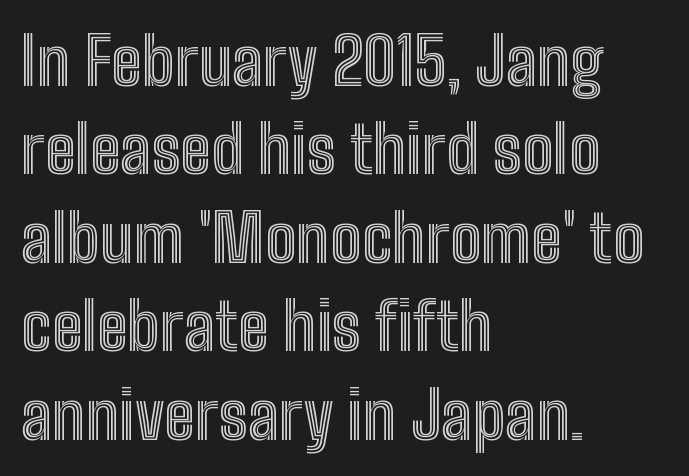
{"italic": "no", "width": "condensed", "x_height": "medium", "monospaced": "no", "underline": "no", "align": "left", "line_spacing": "normal", "line_spacing_ratio": 1.34, "letter_spacing": "normal", "letter_spacing_em": 0.0, "glyph_px": 66}
